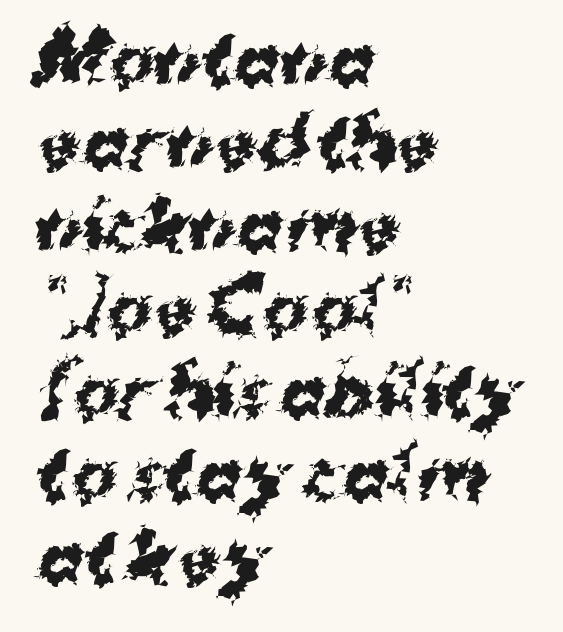
Beneath every word, the page is bare. In CSS terms this would be text-align: left. You could call the tracking neutral — neither tight nor loose. The sample has been set heavy, in full bold. The passage shown is typed in a proportional face where columns would drift.
